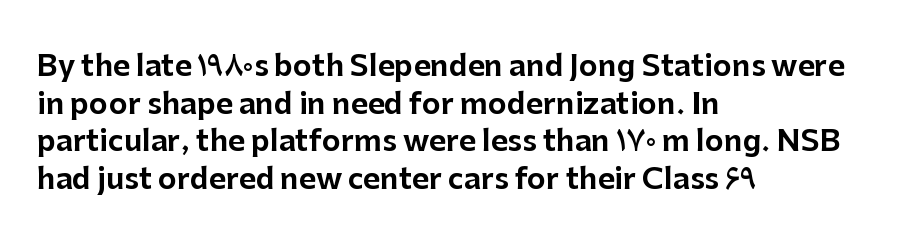
{"serif": "no", "italic": "no", "width": "normal", "stroke_contrast": "low", "x_height": "medium", "monospaced": "no", "underline": "no", "align": "left", "line_spacing": "normal", "line_spacing_ratio": 1.3, "letter_spacing": "normal", "letter_spacing_em": 0.0, "glyph_px": 29}
